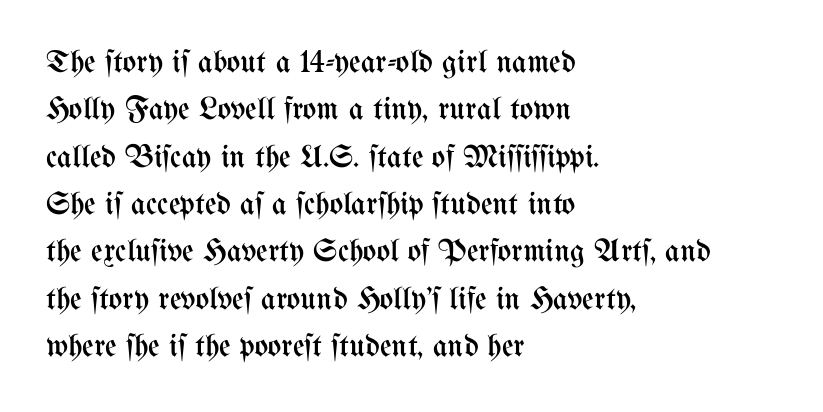
Ordinary non-slanted type is in use. The face used here is proportionally spaced, like ordinary book or web type. The ragged edge is on the right, which tells us the setting is flush left. Words appear dense and cohesive because spacing is normal. Just letters on the line, the space beneath them empty.
